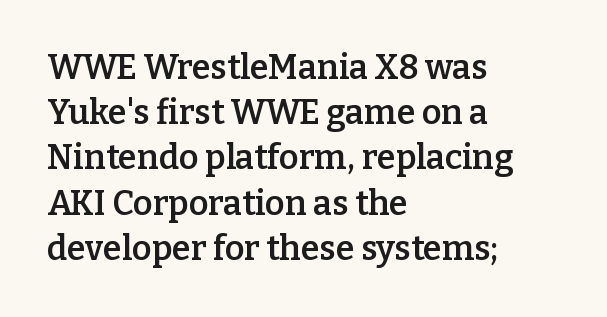
This sample uses plain, unmodified letter spacing. Check where the strokes stop: tiny serifs finish them off. Spacing verdict: proportional, widths tailored to each character. Left-aligned paragraph, ragged on the right.
